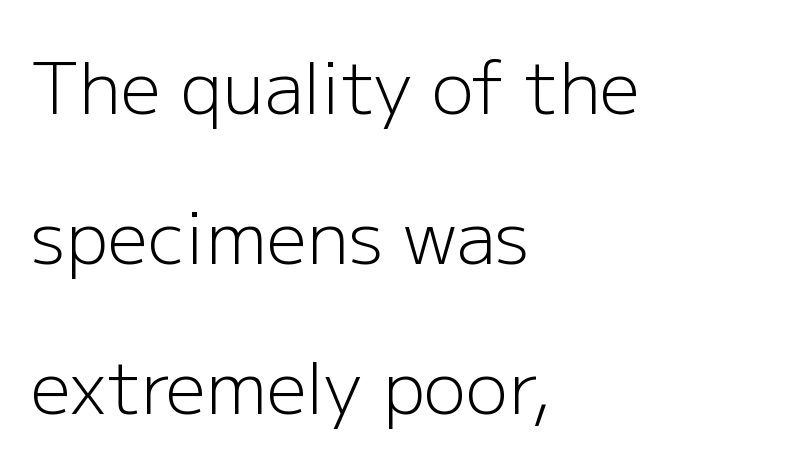
A sans-serif font was chosen for this passage. These lines stack with their left ends in a neat column. There is no visible air inserted between adjacent glyphs. Is this a heavy cut? Hardly; it is regular or lighter. One glance says open: line gaps are wider than usual.
